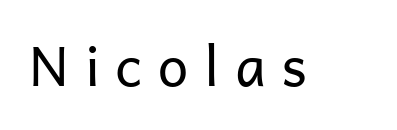
The image shows 55 px regular-weight sans-serif type, upright; set unusually wide letter spacing (+0.28 em), not underlined; low stroke contrast and a medium x-height.
